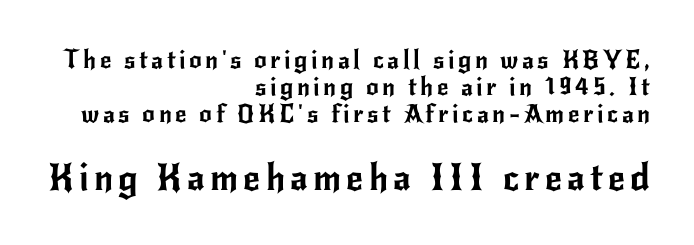
Descender tails drop into unmarked territory. The lettering holds an erect, upright posture throughout. Font category for this specimen: sans-serif. A student would call this right alignment; a typographer would say flush right, rag left. Horizontal bands of white between lines are thin slivers. Character widths vary here, with narrow letters taking less room than wide ones.
